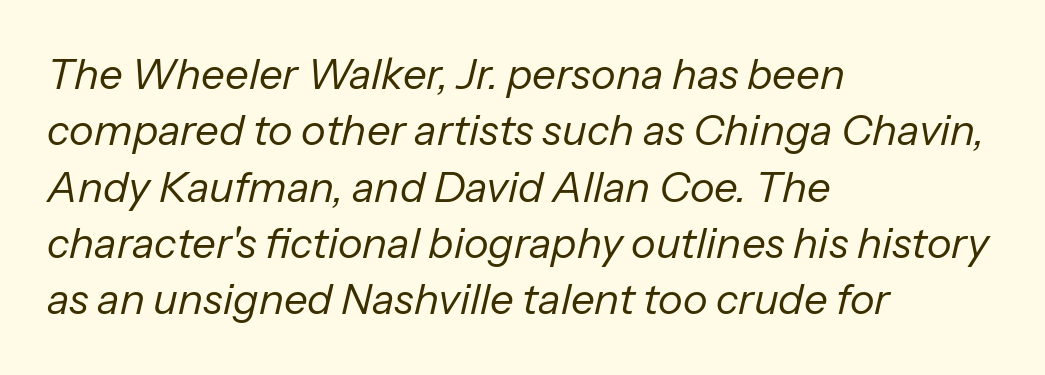
Q: Is the text bold? A: No.
Q: Is the text italic (slanted)? A: Yes, it leans right by about 13 degrees.
Q: Is the text underlined? A: No.
Q: How is the paragraph aligned? A: Left-aligned.
Q: Is the spacing between letters normal or unusually wide? A: Normal.
Q: Is the spacing between lines tight, normal or loose? A: Normal.
Q: Width (condensed, normal, or wide)? A: Normal.
Q: Stroke contrast? A: Low.
Q: x-height? A: Medium.
Q: Monospaced? A: No.
